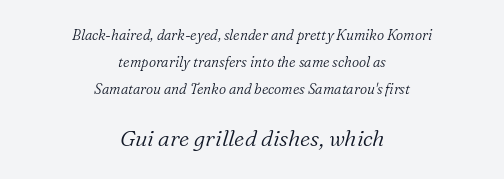
The image shows 22 px text type, italic (leaning right); set centered, loose line spacing (1.92x), normal letter spacing, not underlined; the second (bottom) block is 1.57x larger.
